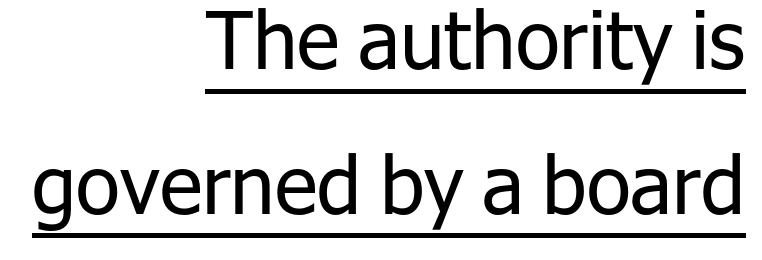
{"serif": "no", "italic": "no", "bold": "no", "weight": "regular", "width": "normal", "stroke_contrast": "low", "x_height": "medium", "monospaced": "no", "underline": "yes", "align": "right", "line_spacing_ratio": 1.81, "letter_spacing": "normal", "letter_spacing_em": 0.0, "glyph_px": 80}
